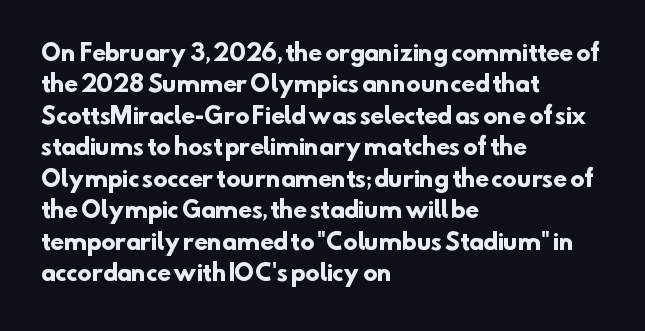
{"bold": "yes", "underline": "no", "align": "left", "line_spacing": "normal", "line_spacing_ratio": 1.43, "letter_spacing": "normal", "letter_spacing_em": 0.0, "glyph_px": 22}
